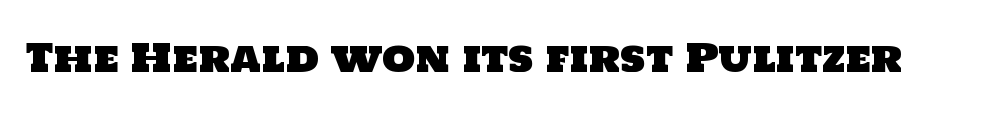
Check the space under the baseline: it is left empty. This is sans-serif lettering, the kind often seen on screens and signage. The letters advance in unequal steps, a hallmark of proportional type. Tracking here is standard; glyphs follow each other at the usual distance.
